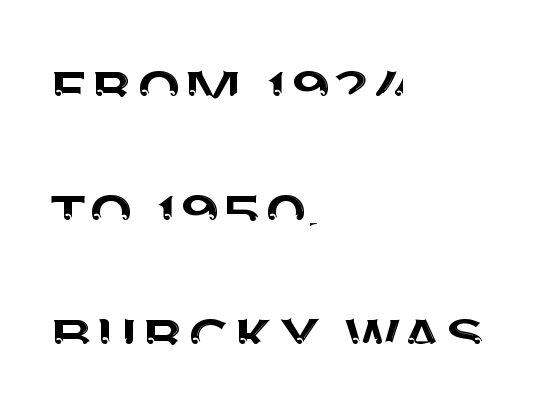
Q: Is the text italic (slanted)? A: No, it is upright.
Q: Is the typeface a serif or a sans-serif typeface? A: Sans-serif.
Q: Is the text underlined? A: No.
Q: How is the paragraph aligned? A: Left-aligned.
Q: Is the spacing between letters normal or unusually wide? A: Normal.
Q: Is the spacing between lines tight, normal or loose? A: Normal.
Q: Width (condensed, normal, or wide)? A: Normal.
Q: Stroke contrast? A: Medium.
Q: x-height? A: Large.
Q: Monospaced? A: No.
